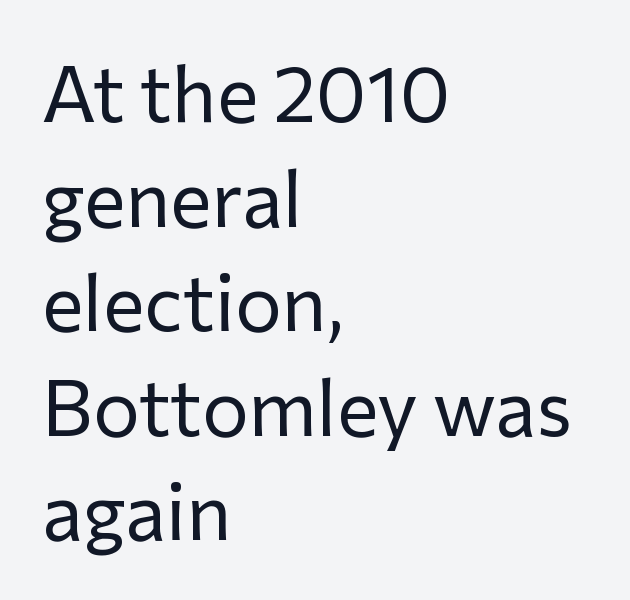
{"serif": "no", "italic": "no", "bold": "no", "weight": "regular", "width": "normal", "stroke_contrast": "low", "x_height": "medium", "monospaced": "no", "underline": "no", "align": "left", "line_spacing": "normal", "line_spacing_ratio": 1.34, "letter_spacing": "normal", "letter_spacing_em": 0.0, "glyph_px": 78}
